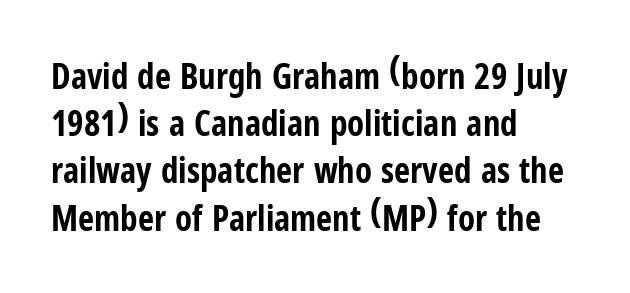
Q: Is the text bold? A: Yes.
Q: Is the text italic (slanted)? A: No, it is upright.
Q: Is the typeface a serif or a sans-serif typeface? A: Sans-serif.
Q: Is the text underlined? A: No.
Q: How is the paragraph aligned? A: Left-aligned.
Q: Is the spacing between letters normal or unusually wide? A: Normal.
Q: Is the spacing between lines tight, normal or loose? A: Normal.
Q: Width (condensed, normal, or wide)? A: Condensed.
Q: Stroke contrast? A: Low.
Q: x-height? A: Medium.
Q: Monospaced? A: No.
